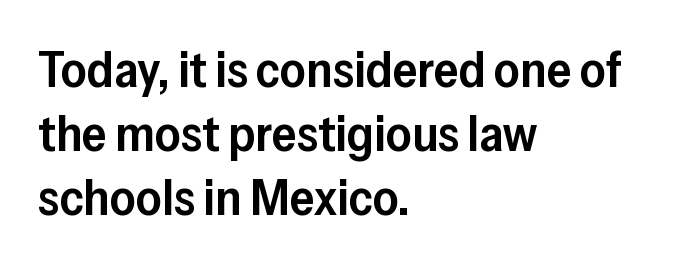
Q: Is the text bold? A: Semi-bold.
Q: Is the text italic (slanted)? A: No, it is upright.
Q: Is the typeface a serif or a sans-serif typeface? A: Sans-serif.
Q: Is the text underlined? A: No.
Q: How is the paragraph aligned? A: Left-aligned.
Q: Is the spacing between letters normal or unusually wide? A: Normal.
Q: Is the spacing between lines tight, normal or loose? A: Normal.
Q: Width (condensed, normal, or wide)? A: Normal.
Q: Stroke contrast? A: Low.
Q: x-height? A: Medium.
Q: Monospaced? A: No.
